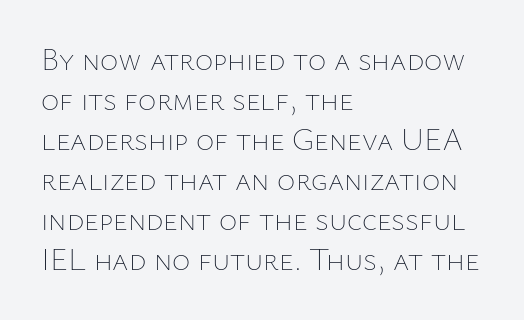
Q: Is the text bold? A: No.
Q: Is the text italic (slanted)? A: No, it is upright.
Q: Is the text underlined? A: No.
Q: How is the paragraph aligned? A: Left-aligned.
Q: Is the spacing between letters normal or unusually wide? A: Normal.
Q: Is the spacing between lines tight, normal or loose? A: Normal.
Q: Width (condensed, normal, or wide)? A: Normal.
Q: Stroke contrast? A: Low.
Q: x-height? A: Medium.
Q: Monospaced? A: No.
